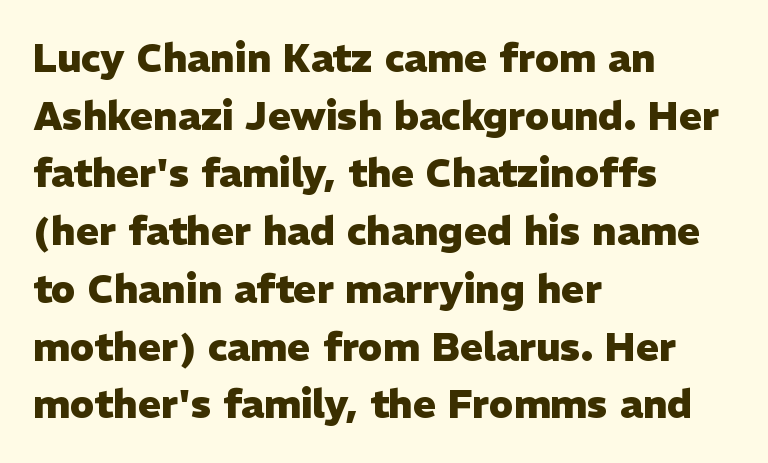
This sample keeps an unexceptional amount of space between lines. These lines stack with their left ends in a neat column. The characters display no serif detailing; their extremities are plain. The rendering uses natural spacing where letterforms have individual widths. In terms of weight, the rendering is a true, heavy bold.
